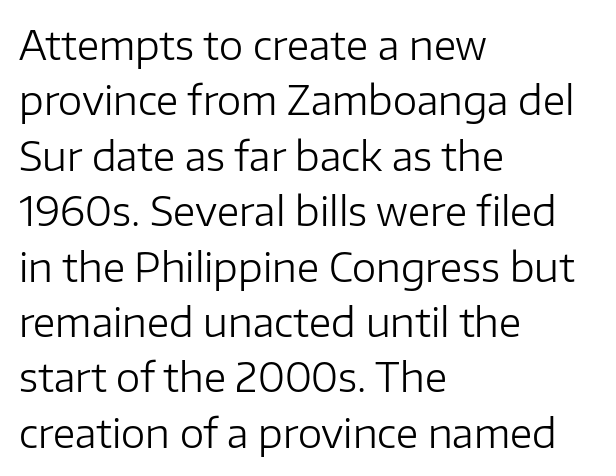
{"serif": "no", "italic": "no", "bold": "no", "weight": "regular", "width": "normal", "stroke_contrast": "low", "x_height": "medium", "monospaced": "no", "underline": "no", "align": "left", "line_spacing": "normal", "line_spacing_ratio": 1.42, "letter_spacing": "normal", "letter_spacing_em": 0.0, "glyph_px": 39}
